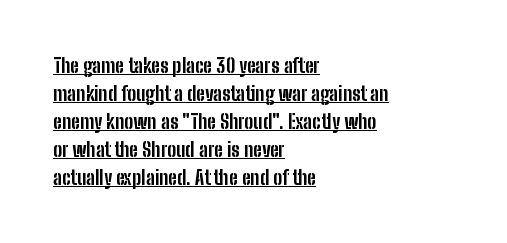
Q: Is the text bold? A: Yes.
Q: Is the text italic (slanted)? A: No, it is upright.
Q: Is the text underlined? A: Yes.
Q: How is the paragraph aligned? A: Left-aligned.
Q: Is the spacing between letters normal or unusually wide? A: Normal.
Q: Is the spacing between lines tight, normal or loose? A: Normal.
